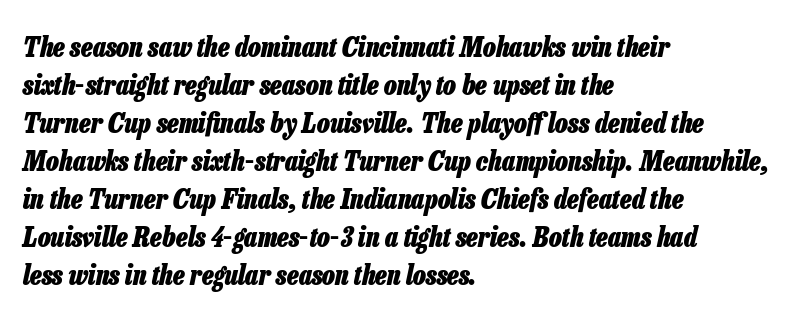
Q: Is the text bold? A: Yes.
Q: Is the text italic (slanted)? A: Yes, it leans right by about 13 degrees.
Q: Is the text underlined? A: No.
Q: How is the paragraph aligned? A: Left-aligned.
Q: Is the spacing between letters normal or unusually wide? A: Normal.
Q: Is the spacing between lines tight, normal or loose? A: Normal.
